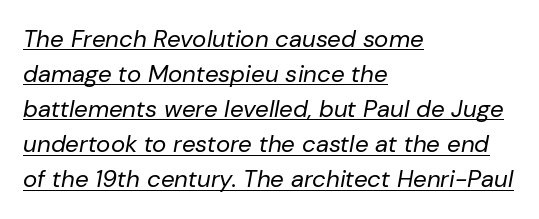
The image shows 24 px text type, italic (leaning right); set left-aligned, normal line spacing (1.46x), normal letter spacing, underlined.
